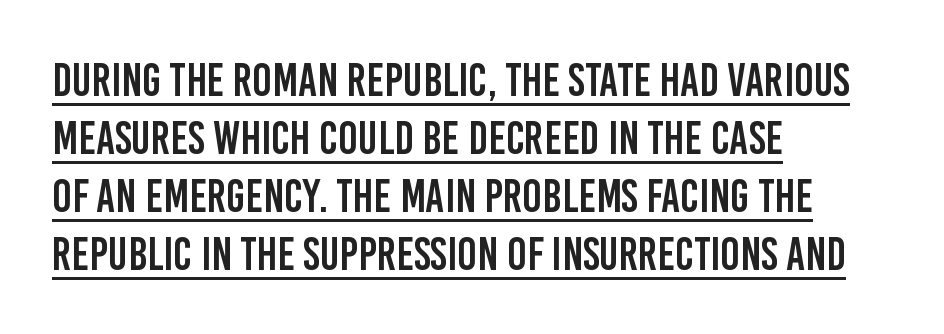
Quick note: underline on. This is sans-serif lettering, the kind often seen on screens and signage. Line spacing here is normal. Ascenders rise straight up at ninety degrees. Alignment: flush left. Character widths vary here, with narrow letters taking less room than wide ones.
